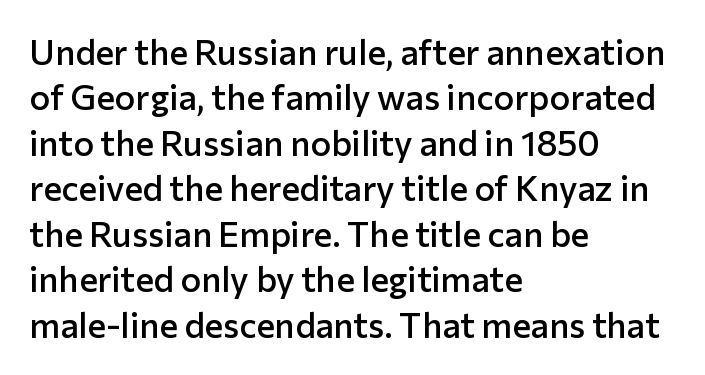
Q: Is the text bold? A: Semi-bold.
Q: Is the text italic (slanted)? A: No, it is upright.
Q: Is the typeface a serif or a sans-serif typeface? A: Sans-serif.
Q: Is the text underlined? A: No.
Q: How is the paragraph aligned? A: Left-aligned.
Q: Is the spacing between letters normal or unusually wide? A: Normal.
Q: Is the spacing between lines tight, normal or loose? A: Normal.
Q: Width (condensed, normal, or wide)? A: Normal.
Q: Stroke contrast? A: Low.
Q: x-height? A: Medium.
Q: Monospaced? A: No.
